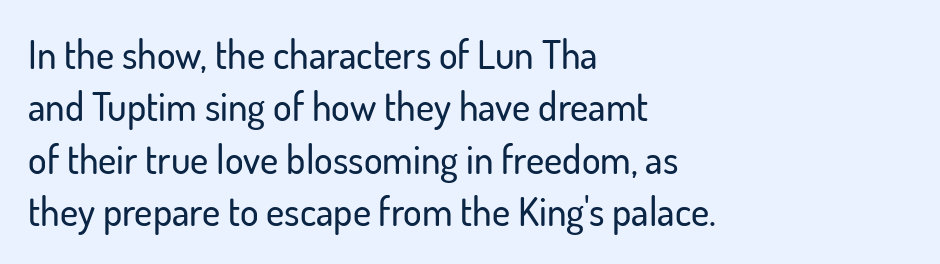
Q: Is the text italic (slanted)? A: No, it is upright.
Q: Is the typeface a serif or a sans-serif typeface? A: Sans-serif.
Q: Is the text underlined? A: No.
Q: How is the paragraph aligned? A: Left-aligned.
Q: Is the spacing between letters normal or unusually wide? A: Normal.
Q: Is the spacing between lines tight, normal or loose? A: Normal.
Q: Width (condensed, normal, or wide)? A: Normal.
Q: Stroke contrast? A: Low.
Q: x-height? A: Small.
Q: Monospaced? A: No.
